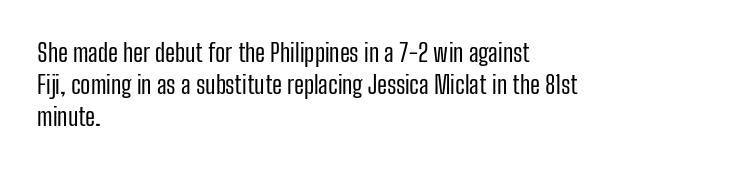
Glance below the letters and you will spot only blank space. The weight tops out at a normal text grade. Teacher's note: observe the even left margin — that is flush-left alignment. Interline gaps are of average width in this sample. In terms of posture, this sample is upright.
